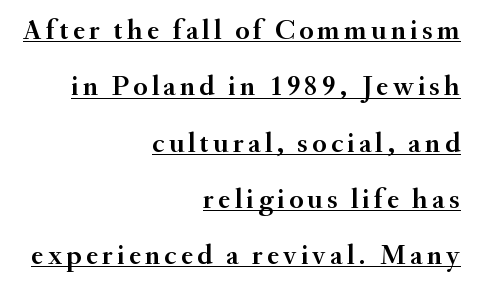
The image shows 29 px serif type, upright; set right-aligned, loose line spacing (1.94x), underlined; medium stroke contrast and a small x-height.
